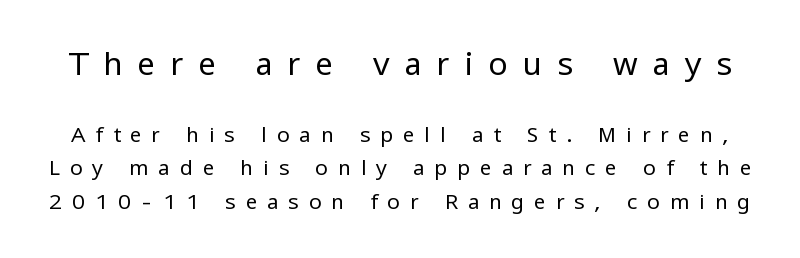
Q: Is the text bold? A: No.
Q: Is the text italic (slanted)? A: No, it is upright.
Q: Is the typeface a serif or a sans-serif typeface? A: Sans-serif.
Q: Is the text underlined? A: No.
Q: Is the spacing between letters normal or unusually wide? A: Unusually wide.
Q: Is the spacing between lines tight, normal or loose? A: Normal.
Q: Which block of text is set in a larger size, the first (top) or the second (bottom)? A: The first (top) one.
Q: Width (condensed, normal, or wide)? A: Normal.
Q: Stroke contrast? A: Low.
Q: x-height? A: Medium.
Q: Monospaced? A: No.
